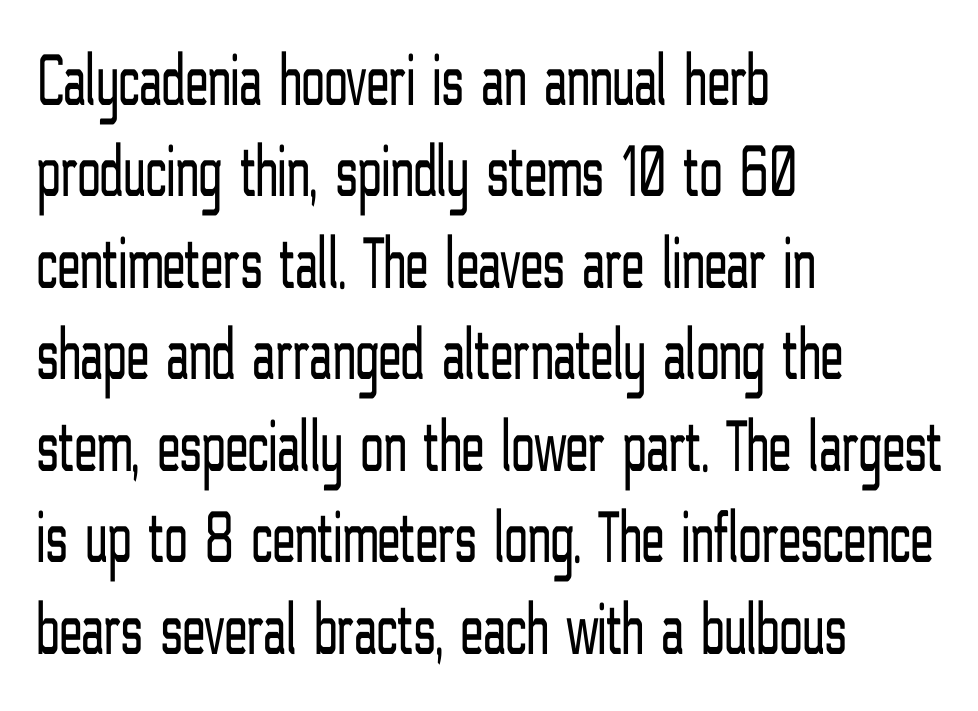
{"serif": "no", "italic": "no", "bold": "no", "weight": "light", "width": "condensed", "stroke_contrast": "low", "x_height": "medium", "monospaced": "no", "underline": "no", "align": "left", "line_spacing_ratio": 1.22, "letter_spacing": "normal", "letter_spacing_em": 0.0, "glyph_px": 75}
